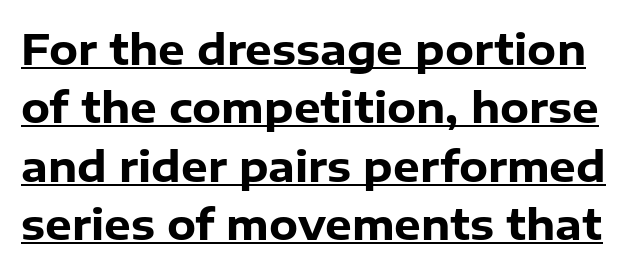
{"serif": "no", "italic": "no", "bold": "yes", "weight": "heavy", "width": "normal", "stroke_contrast": "low", "x_height": "medium", "monospaced": "no", "underline": "yes", "line_spacing": "normal", "line_spacing_ratio": 1.39, "letter_spacing": "normal", "letter_spacing_em": 0.0, "glyph_px": 42}
